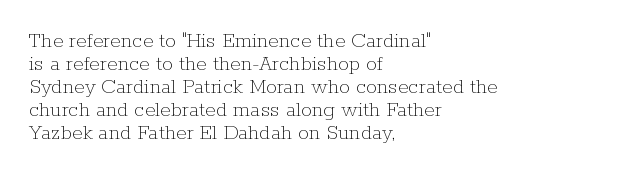
Q: Is the text bold? A: No.
Q: Is the text italic (slanted)? A: No, it is upright.
Q: Is the text underlined? A: No.
Q: How is the paragraph aligned? A: Left-aligned.
Q: Is the spacing between letters normal or unusually wide? A: Normal.
Q: Is the spacing between lines tight, normal or loose? A: Tight.
